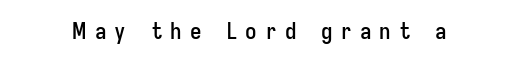
Q: Is the text italic (slanted)? A: No, it is upright.
Q: Is the text underlined? A: No.
Q: Is the spacing between letters normal or unusually wide? A: Unusually wide.
